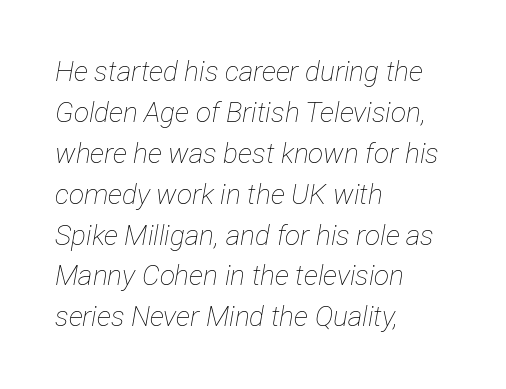
The image shows 28 px thin, condensed type, italic (leaning right); set left-aligned, normal line spacing (1.46x), normal letter spacing, not underlined; low stroke contrast and a medium x-height.
